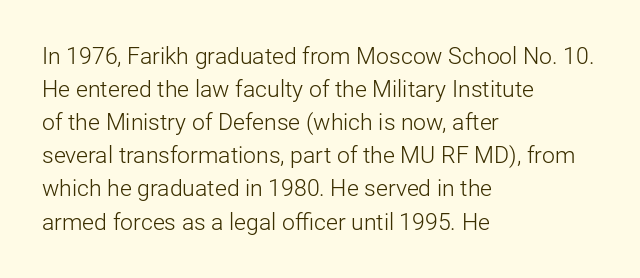
{"italic": "no", "bold": "no", "underline": "no", "align": "left", "line_spacing": "normal", "line_spacing_ratio": 1.44, "letter_spacing": "normal", "letter_spacing_em": 0.0, "glyph_px": 23}
